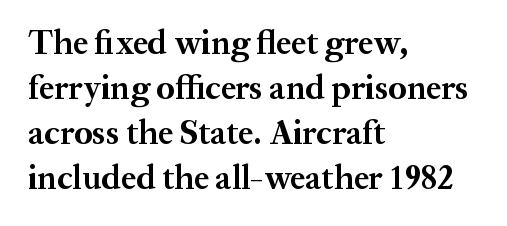
{"serif": "yes", "italic": "no", "bold": "yes", "weight": "bold", "width": "normal", "stroke_contrast": "medium", "x_height": "medium", "monospaced": "no", "underline": "no", "align": "left", "line_spacing": "normal", "line_spacing_ratio": 1.32, "letter_spacing": "normal", "letter_spacing_em": 0.0, "glyph_px": 34}
